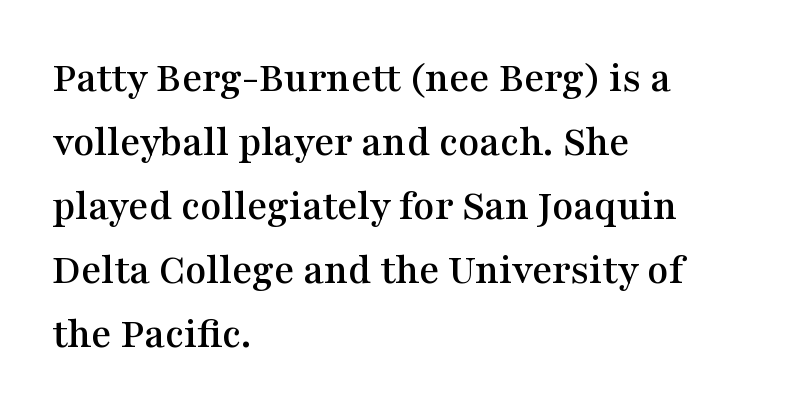
Q: Is the text italic (slanted)? A: No, it is upright.
Q: Is the typeface a serif or a sans-serif typeface? A: Serif.
Q: Is the text underlined? A: No.
Q: How is the paragraph aligned? A: Left-aligned.
Q: Is the spacing between letters normal or unusually wide? A: Normal.
Q: Is the spacing between lines tight, normal or loose? A: Normal.
Q: Width (condensed, normal, or wide)? A: Wide.
Q: Stroke contrast? A: Medium.
Q: x-height? A: Medium.
Q: Monospaced? A: No.
